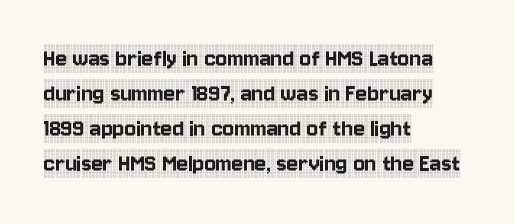
Q: Is the text italic (slanted)? A: No, it is upright.
Q: Is the text underlined? A: No.
Q: How is the paragraph aligned? A: Left-aligned.
Q: Is the spacing between letters normal or unusually wide? A: Normal.
Q: Is the spacing between lines tight, normal or loose? A: Normal.
